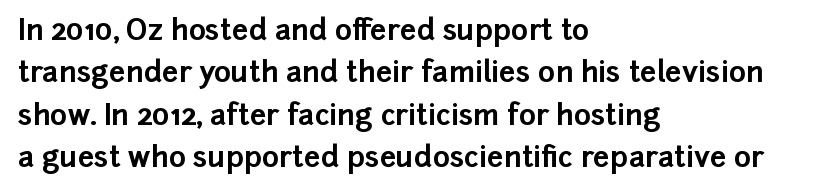
Honestly, the letter spacing is just normal — you wouldn't notice it. When letters stand straight like this, we call the style roman or upright. Unlike a traditional serif, this face leaves its strokes unadorned. The rendering uses natural spacing where letterforms have individual widths.
